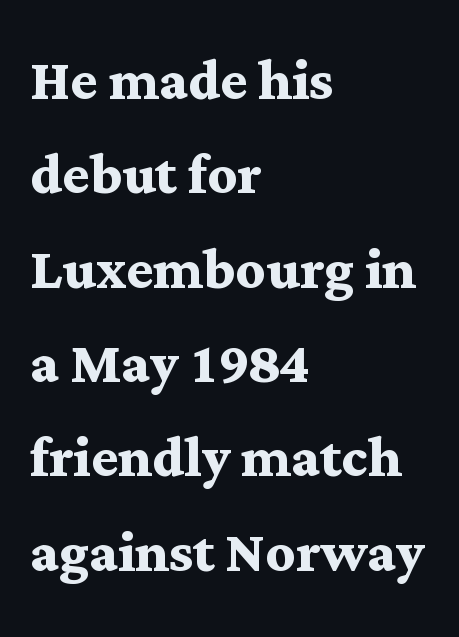
{"serif": "yes", "italic": "no", "bold": "yes", "weight": "semibold", "width": "wide", "stroke_contrast": "medium", "x_height": "medium", "monospaced": "no", "underline": "no", "align": "left", "line_spacing": "normal", "line_spacing_ratio": 1.31, "letter_spacing": "normal", "letter_spacing_em": 0.0, "glyph_px": 72}
